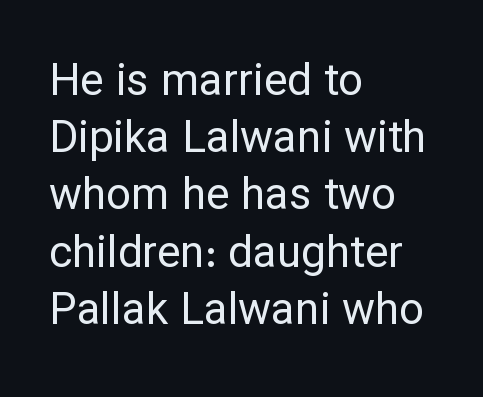
The image shows 44 px regular-weight sans-serif type, upright; set left-aligned, normal line spacing (1.3x), normal letter spacing, not underlined; low stroke contrast and a medium x-height.
